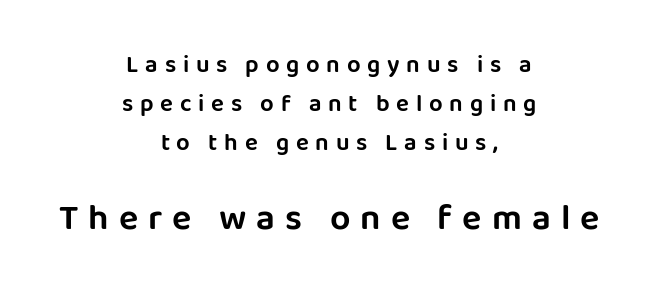
The compositor balanced each line on the midline. Inter-character spacing is expanded well beyond the font's built-in metrics. The passage shown stacks its lines at a standard gap. The second block has been scaled up relative to the first. Think of a printed novel: that variable character pitch is what you see here. Regarding serifs, this sample does without them.
